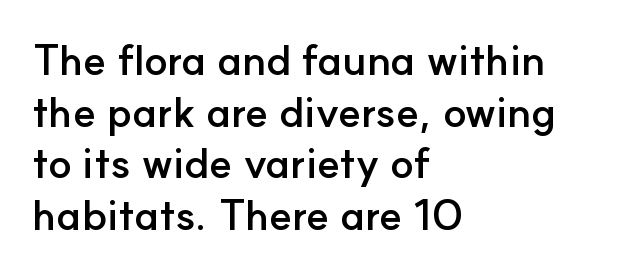
{"serif": "no", "italic": "no", "bold": "yes", "weight": "semibold", "width": "normal", "stroke_contrast": "low", "x_height": "small", "monospaced": "no", "underline": "no", "align": "left", "line_spacing_ratio": 1.2, "letter_spacing": "normal", "letter_spacing_em": 0.0, "glyph_px": 43}
